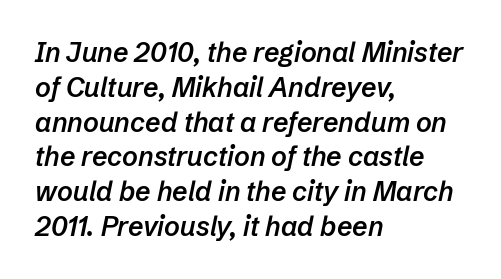
The strokes are fattened partway — semibold, not bold. The specimen omits any rule beneath the text block's lines. Line starts are locked; line ends wander. Does extra space separate the letters? No, they use regular spacing.
